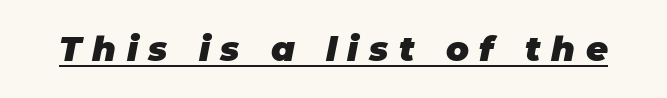
Looks like regular typesetting: each glyph gets only the width it needs. Students, observe the line beneath the letters — that is underlining. The gaps between neighbouring characters are conspicuously large. Each glyph is drawn with heavy, bold strokes.
